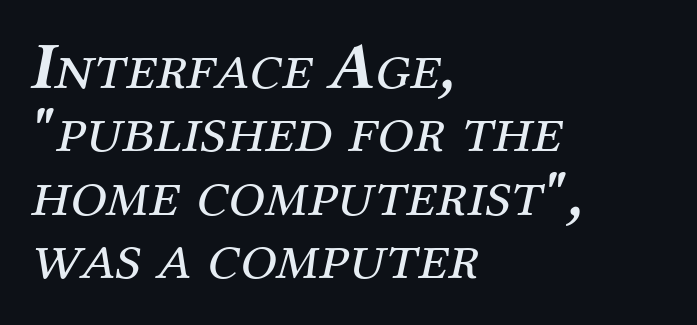
The image shows 66 px regular-weight serif type, italic (leaning right); set left-aligned, tight line spacing (0.96x), normal letter spacing, not underlined; medium stroke contrast and a medium x-height.
